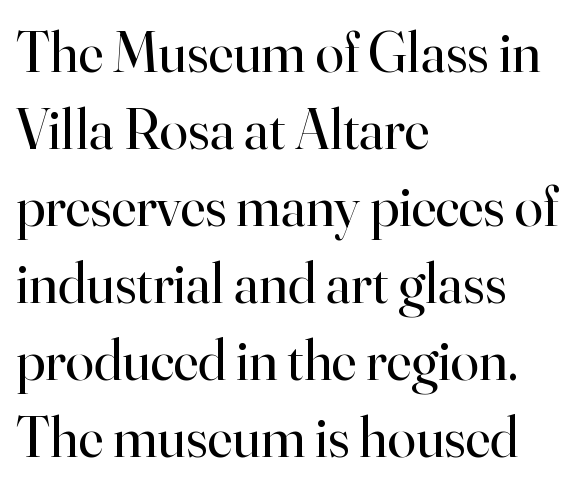
Q: Is the text bold? A: No.
Q: Is the text italic (slanted)? A: No, it is upright.
Q: Is the typeface a serif or a sans-serif typeface? A: Serif.
Q: Is the text underlined? A: No.
Q: How is the paragraph aligned? A: Left-aligned.
Q: Is the spacing between letters normal or unusually wide? A: Normal.
Q: Is the spacing between lines tight, normal or loose? A: Normal.
Q: Width (condensed, normal, or wide)? A: Normal.
Q: Stroke contrast? A: High.
Q: x-height? A: Small.
Q: Monospaced? A: No.
